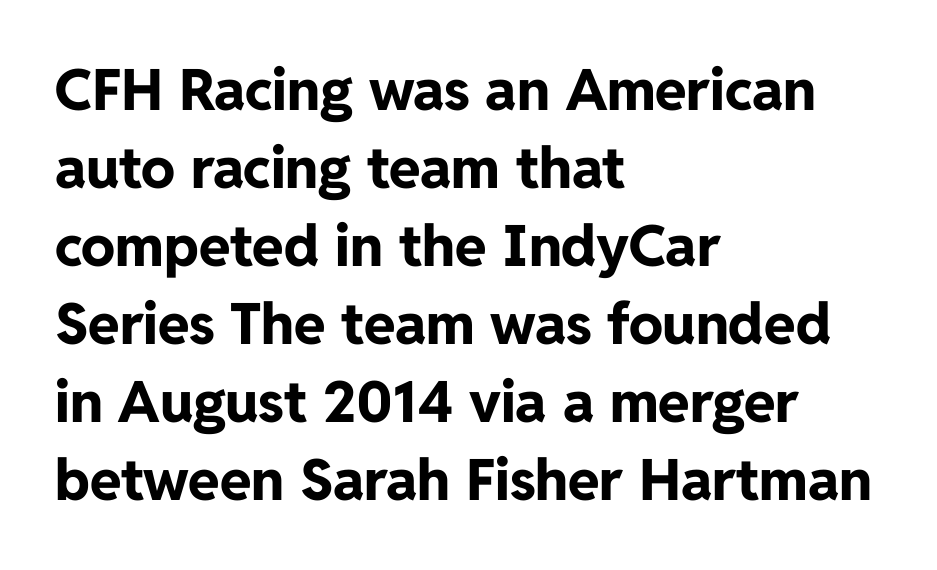
{"serif": "no", "italic": "no", "bold": "yes", "weight": "bold", "width": "normal", "stroke_contrast": "low", "x_height": "medium", "monospaced": "no", "underline": "no", "align": "left", "line_spacing": "normal", "line_spacing_ratio": 1.37, "letter_spacing": "normal", "letter_spacing_em": 0.0, "glyph_px": 57}
